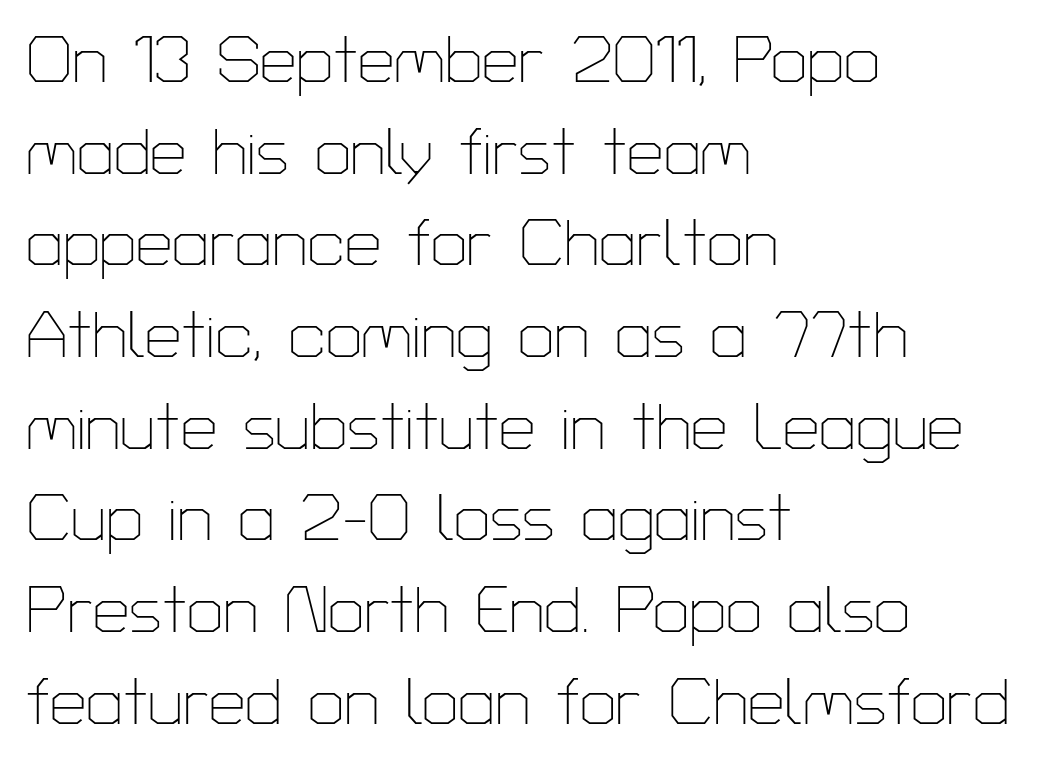
{"serif": "no", "italic": "no", "bold": "no", "weight": "thin", "width": "normal", "stroke_contrast": "low", "x_height": "medium", "monospaced": "no", "underline": "no", "align": "left", "line_spacing": "normal", "line_spacing_ratio": 1.41, "letter_spacing": "normal", "letter_spacing_em": 0.0, "glyph_px": 65}
